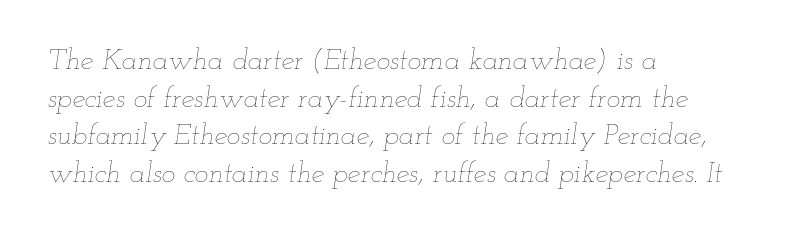
Successive baselines arrive at the customary interval. This sample has the flowing, uneven cadence of proportional lettering. Horizontally, the lines are justified to the leading edge only. This rendering leaves character spacing at its baseline value.
